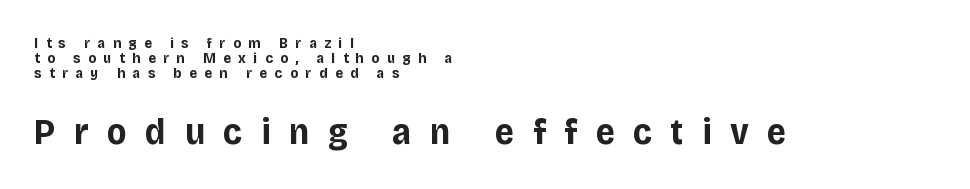
Q: Is the text bold? A: Yes.
Q: Is the text italic (slanted)? A: No, it is upright.
Q: Is the typeface a serif or a sans-serif typeface? A: Sans-serif.
Q: Is the text underlined? A: No.
Q: How is the paragraph aligned? A: Left-aligned.
Q: Is the spacing between letters normal or unusually wide? A: Unusually wide.
Q: Is the spacing between lines tight, normal or loose? A: Tight.
Q: Which block of text is set in a larger size, the first (top) or the second (bottom)? A: The second (bottom) one.
Q: Width (condensed, normal, or wide)? A: Normal.
Q: Stroke contrast? A: Low.
Q: x-height? A: Large.
Q: Monospaced? A: No.
